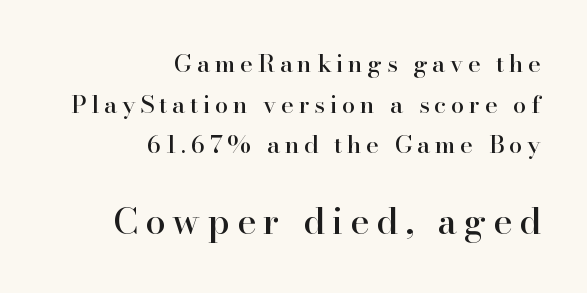
Q: Is the text italic (slanted)? A: No, it is upright.
Q: Is the typeface a serif or a sans-serif typeface? A: Serif.
Q: Is the text underlined? A: No.
Q: How is the paragraph aligned? A: Right-aligned.
Q: Is the spacing between letters normal or unusually wide? A: Unusually wide.
Q: Is the spacing between lines tight, normal or loose? A: Normal.
Q: Which block of text is set in a larger size, the first (top) or the second (bottom)? A: The second (bottom) one.
Q: Width (condensed, normal, or wide)? A: Normal.
Q: Stroke contrast? A: High.
Q: x-height? A: Small.
Q: Monospaced? A: No.
